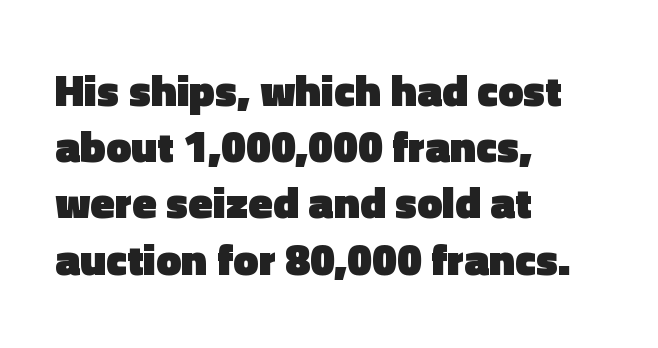
The image shows 45 px heavy sans-serif type, upright; set left-aligned, normal line spacing (1.25x), normal letter spacing, not underlined; a medium x-height.
